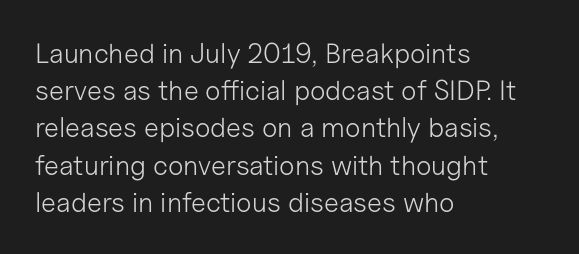
The typeface has the unassuming heft of standard copy or less. The paragraph shown leans on its left margin. The rendering shows plain stroke endings on the letterforms — a sans-serif design. This rendering leaves character spacing at its baseline value. Bare-footed words on every line. Tall strokes in this sample are plumb rather than angled.
